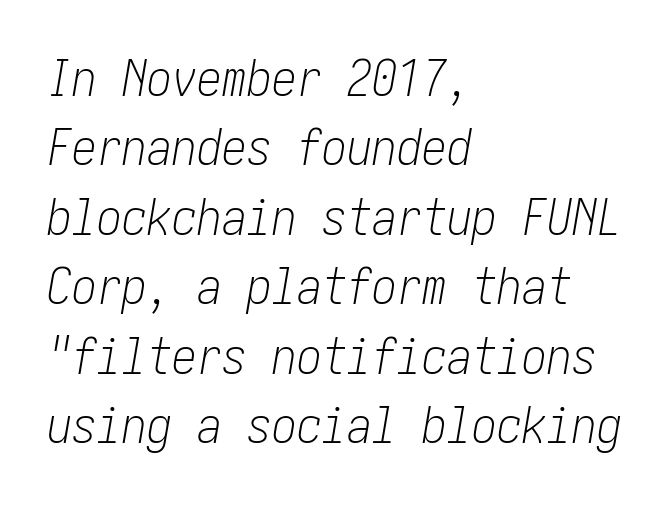
The letters sit at their default tracking, neither squeezed nor spread. The face used here has a pronounced slope to its letters. The font is comparable to plain body text, perhaps lighter. One-word summary of the alignment: left.
